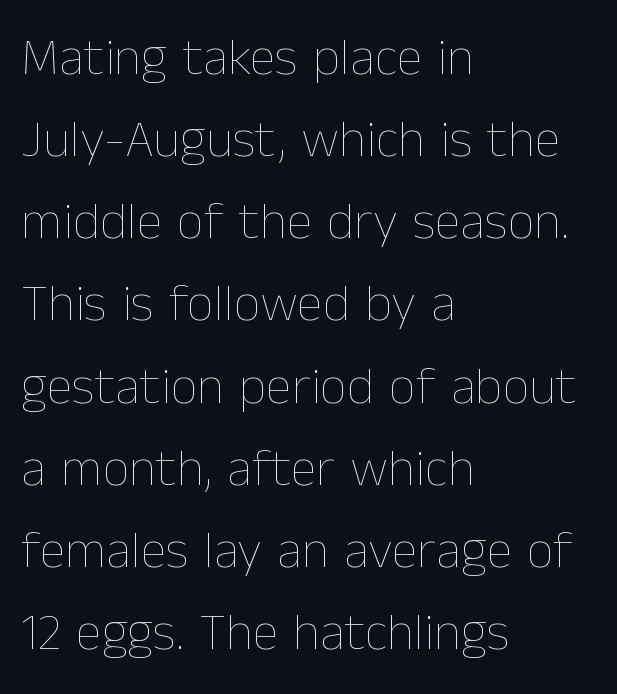
{"italic": "no", "bold": "no", "weight": "thin", "width": "normal", "stroke_contrast": "low", "x_height": "medium", "monospaced": "no", "underline": "no", "align": "left", "line_spacing": "normal", "line_spacing_ratio": 1.55, "letter_spacing": "normal", "letter_spacing_em": 0.0, "glyph_px": 53}
